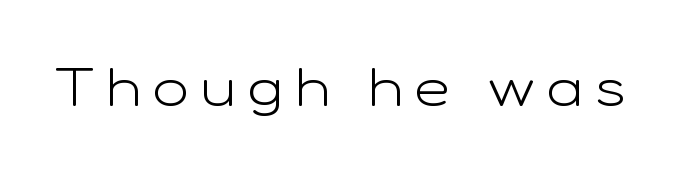
Q: Is the text bold? A: No.
Q: Is the text italic (slanted)? A: No, it is upright.
Q: Is the typeface a serif or a sans-serif typeface? A: Sans-serif.
Q: Is the text underlined? A: No.
Q: Is the spacing between letters normal or unusually wide? A: Unusually wide.
Q: Width (condensed, normal, or wide)? A: Wide.
Q: Stroke contrast? A: Low.
Q: x-height? A: Medium.
Q: Monospaced? A: No.
